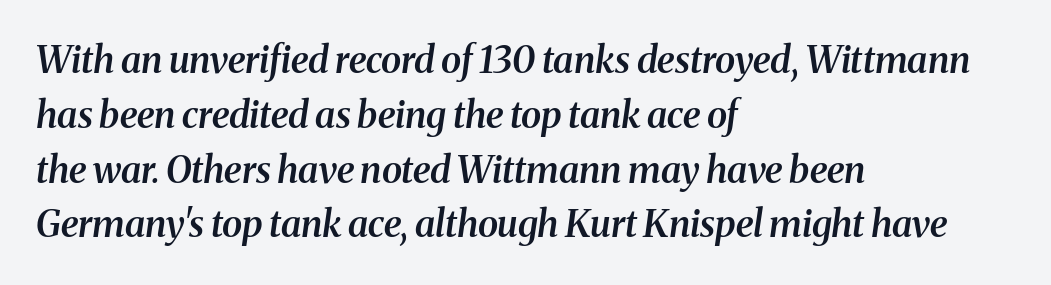
The image shows 37 px semibold serif type, italic (leaning right); set left-aligned, normal line spacing (1.48x), normal letter spacing, not underlined; medium stroke contrast and a medium x-height.
